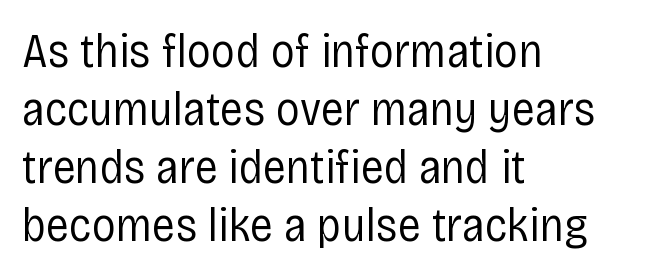
The image shows 48 px regular-weight, condensed sans-serif type, upright; set left-aligned, line spacing 1.21x, normal letter spacing, not underlined; low stroke contrast and a large x-height.
